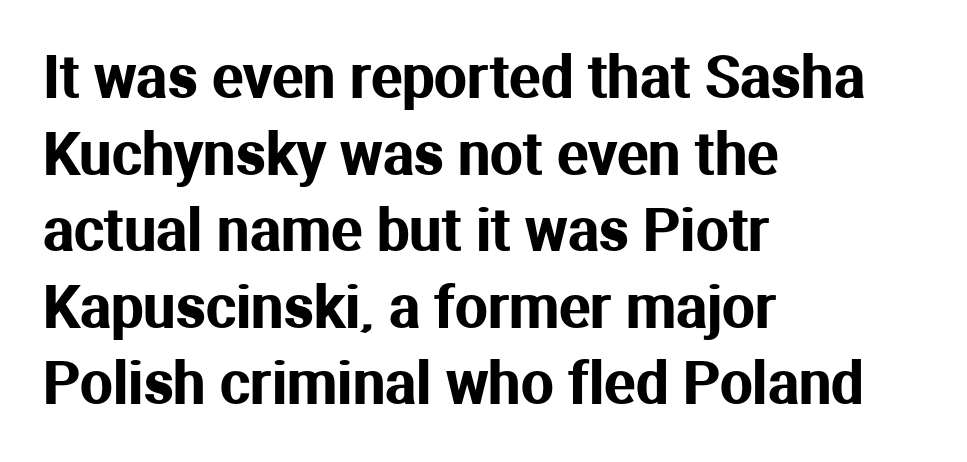
The image shows 58 px sans-serif type, upright; set left-aligned, normal line spacing (1.32x), normal letter spacing, not underlined; medium stroke contrast and a medium x-height.
